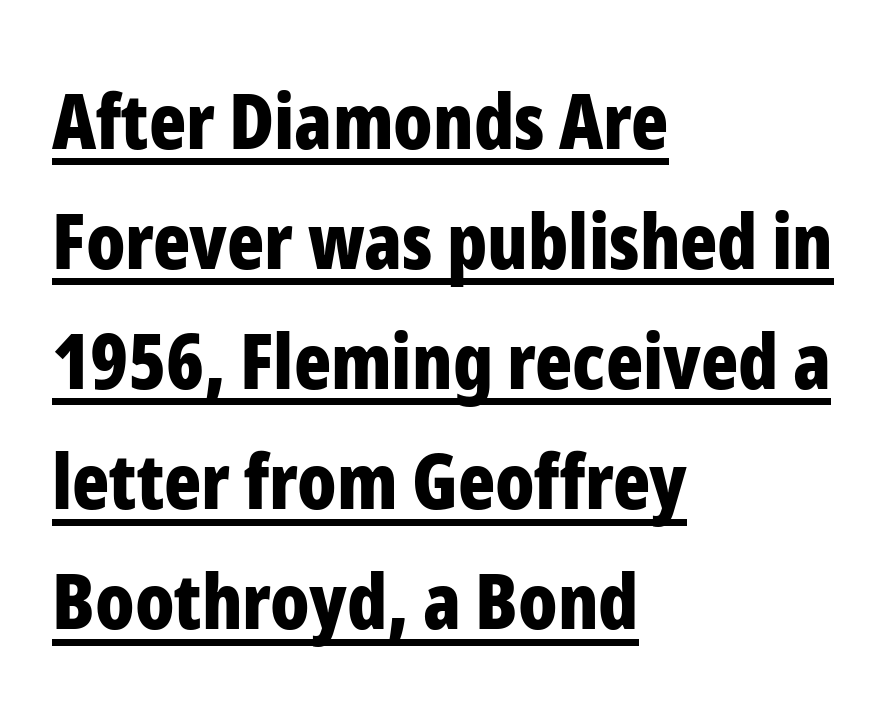
{"serif": "no", "italic": "no", "bold": "yes", "weight": "bold", "width": "condensed", "stroke_contrast": "low", "x_height": "medium", "monospaced": "no", "underline": "yes", "align": "left", "line_spacing": "normal", "line_spacing_ratio": 1.56, "letter_spacing": "normal", "letter_spacing_em": 0.0, "glyph_px": 77}
